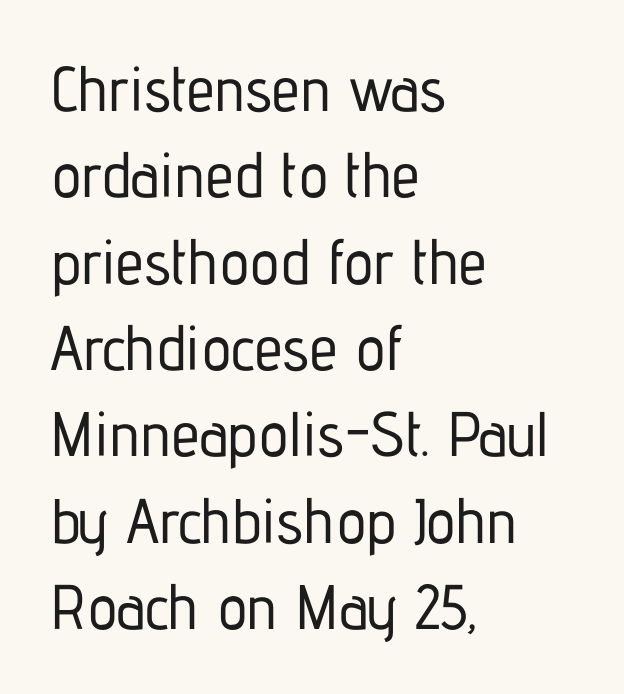
{"serif": "no", "italic": "no", "width": "condensed", "stroke_contrast": "low", "x_height": "medium", "monospaced": "no", "underline": "no", "align": "left", "line_spacing": "normal", "line_spacing_ratio": 1.37, "letter_spacing": "normal", "letter_spacing_em": 0.0, "glyph_px": 63}
